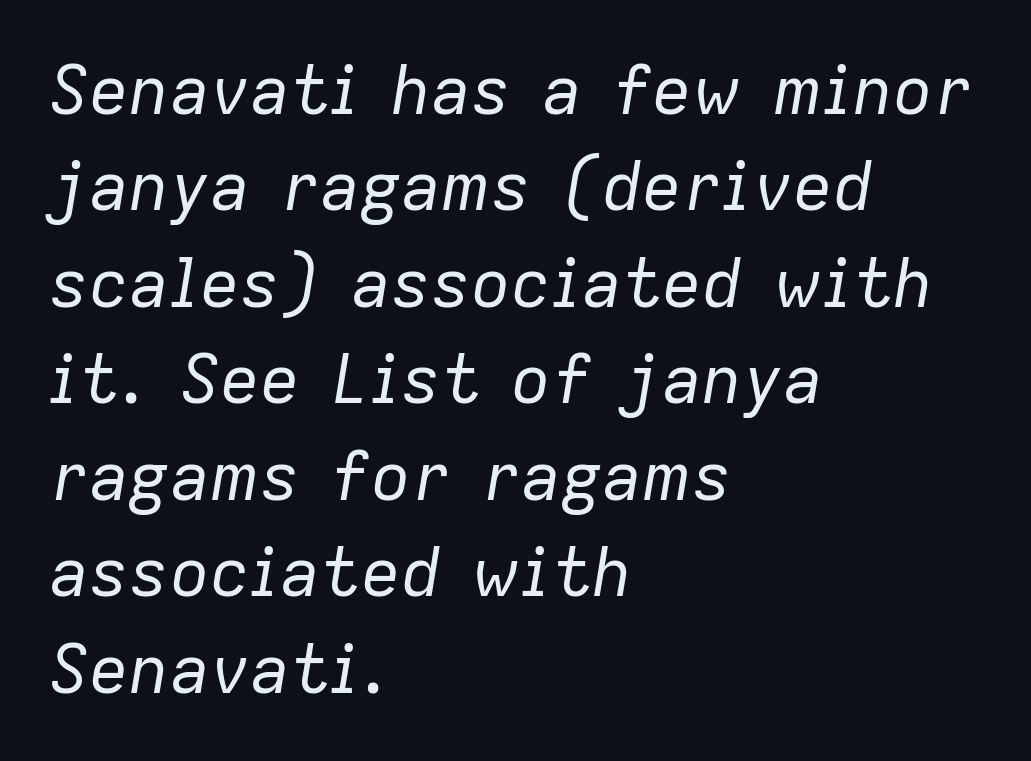
Q: Is the text bold? A: No.
Q: Is the text italic (slanted)? A: Yes, it leans right by about 9 degrees.
Q: Is the text underlined? A: No.
Q: How is the paragraph aligned? A: Left-aligned.
Q: Is the spacing between letters normal or unusually wide? A: Normal.
Q: Is the spacing between lines tight, normal or loose? A: Normal.
Q: Width (condensed, normal, or wide)? A: Normal.
Q: Stroke contrast? A: Low.
Q: x-height? A: Medium.
Q: Monospaced? A: No.
